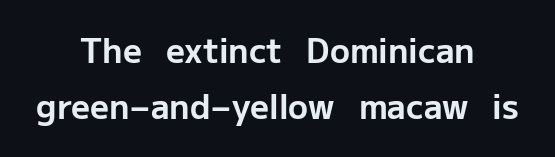
{"serif": "no", "italic": "no", "bold": "yes", "weight": "bold", "width": "normal", "stroke_contrast": "low", "x_height": "medium", "monospaced": "no", "underline": "no", "align": "center", "line_spacing": "normal", "line_spacing_ratio": 1.7, "letter_spacing": "normal", "letter_spacing_em": 0.0, "glyph_px": 33}
